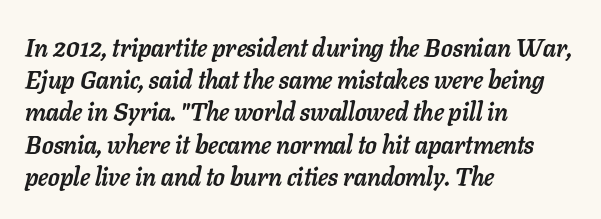
The image shows 25 px bold type, italic (leaning right); set left-aligned, normal line spacing (1.29x), normal letter spacing, not underlined.
